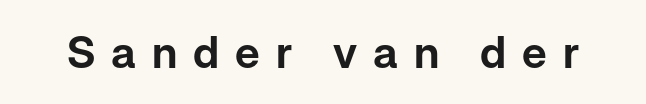
{"serif": "no", "italic": "no", "width": "normal", "stroke_contrast": "low", "x_height": "medium", "monospaced": "no", "underline": "no", "letter_spacing": "wide", "letter_spacing_em": 0.36, "glyph_px": 44}
